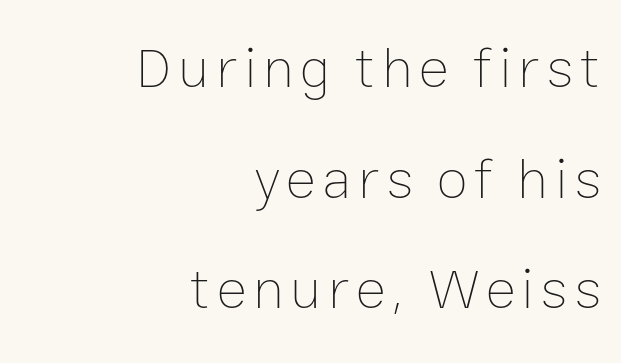
{"italic": "no", "bold": "no", "weight": "thin", "width": "normal", "stroke_contrast": "low", "x_height": "medium", "monospaced": "no", "underline": "no", "align": "right", "line_spacing": "loose", "line_spacing_ratio": 1.94, "glyph_px": 57}
